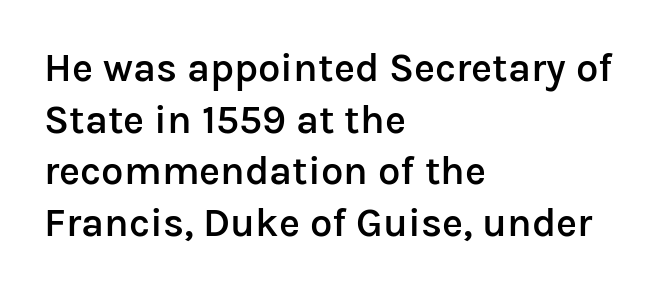
Q: Is the text bold? A: Semi-bold.
Q: Is the text italic (slanted)? A: No, it is upright.
Q: Is the typeface a serif or a sans-serif typeface? A: Sans-serif.
Q: Is the text underlined? A: No.
Q: How is the paragraph aligned? A: Left-aligned.
Q: Is the spacing between letters normal or unusually wide? A: Normal.
Q: Is the spacing between lines tight, normal or loose? A: Normal.
Q: Width (condensed, normal, or wide)? A: Normal.
Q: Stroke contrast? A: Low.
Q: x-height? A: Medium.
Q: Monospaced? A: No.
